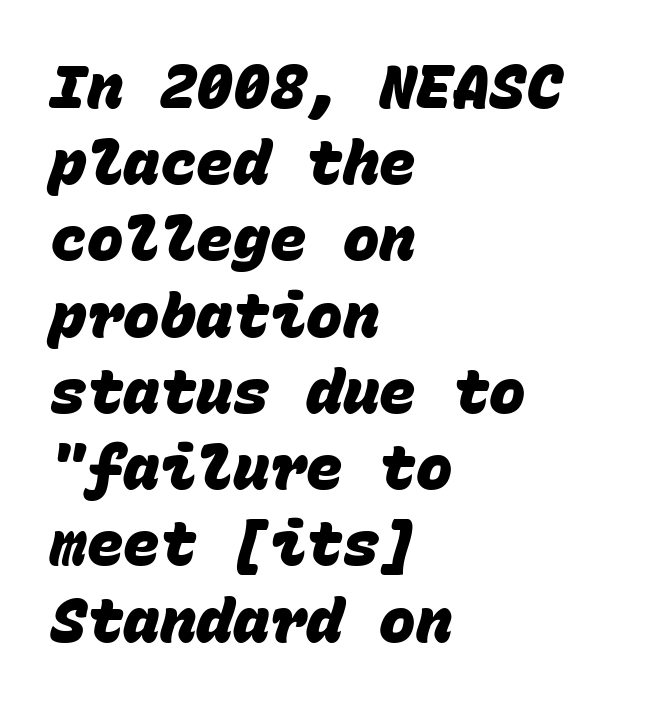
The image shows 61 px heavy sans-serif type, monospaced; set left-aligned, normal line spacing (1.25x), normal letter spacing, not underlined; low stroke contrast and a large x-height.
